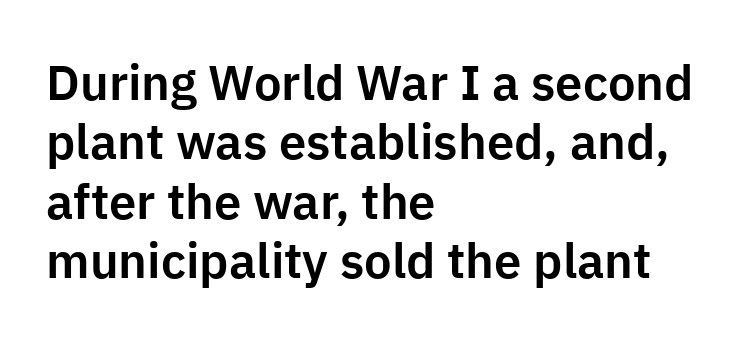
This is sans-serif lettering, the kind often seen on screens and signage. Do the characters align in a grid? No, the font is proportional. A classic flush-left, rag-right setting is used for this passage. Lines of text with bare space underneath.
